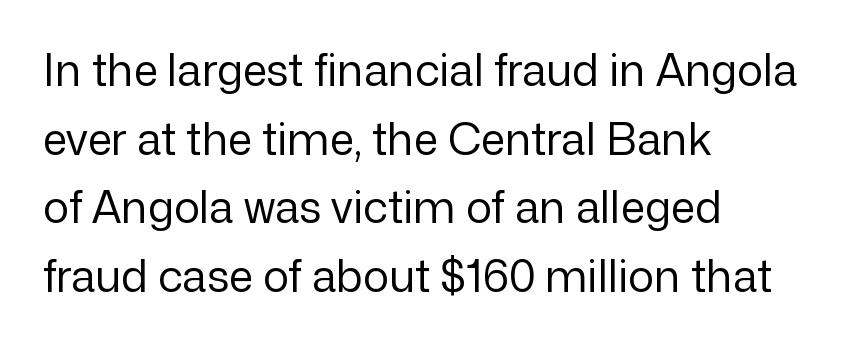
The image shows 44 px regular-weight sans-serif type, upright; set left-aligned, normal line spacing (1.56x), normal letter spacing, not underlined; low stroke contrast and a medium x-height.
